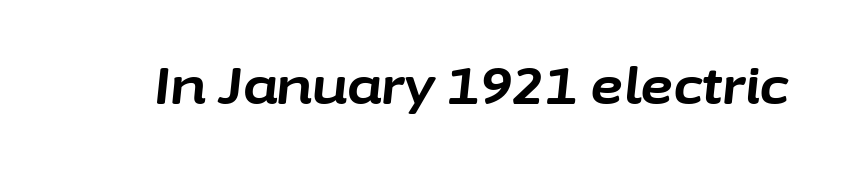
Q: Is the text bold? A: Yes.
Q: Is the text italic (slanted)? A: Yes, it leans right by about 6 degrees.
Q: Is the text underlined? A: No.
Q: Is the spacing between letters normal or unusually wide? A: Normal.
Q: Width (condensed, normal, or wide)? A: Normal.
Q: Stroke contrast? A: Low.
Q: x-height? A: Medium.
Q: Monospaced? A: No.
